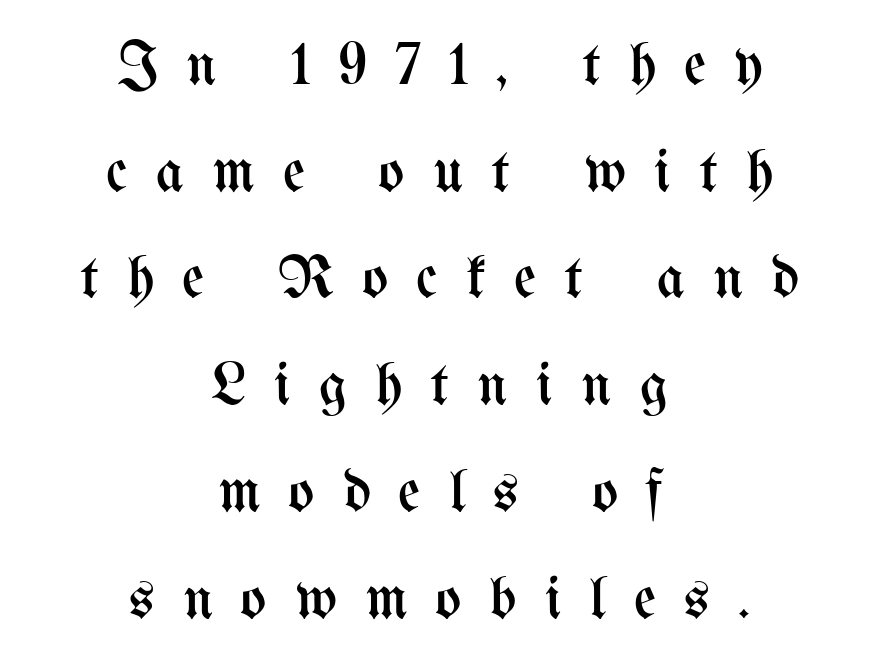
Q: Is the text bold? A: No.
Q: Is the text italic (slanted)? A: No, it is upright.
Q: Is the text underlined? A: No.
Q: How is the paragraph aligned? A: Centered.
Q: Is the spacing between letters normal or unusually wide? A: Unusually wide.
Q: Width (condensed, normal, or wide)? A: Condensed.
Q: Stroke contrast? A: Medium.
Q: x-height? A: Medium.
Q: Monospaced? A: No.
